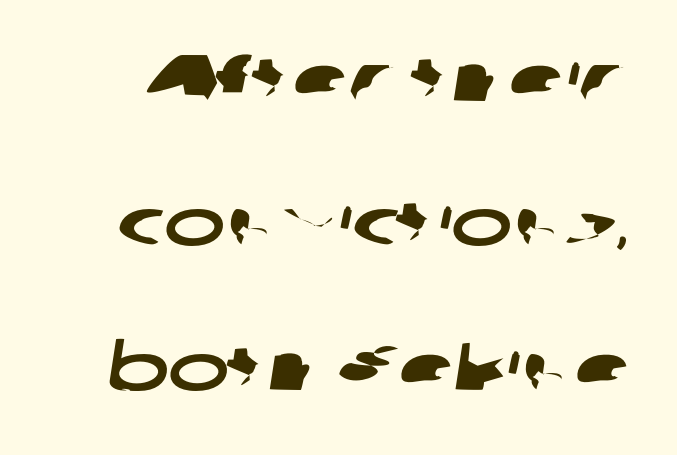
{"serif": "no", "width": "wide", "stroke_contrast": "low", "x_height": "medium", "monospaced": "no", "underline": "no", "line_spacing": "loose", "line_spacing_ratio": 2.22, "letter_spacing": "normal", "letter_spacing_em": 0.0, "glyph_px": 65}
